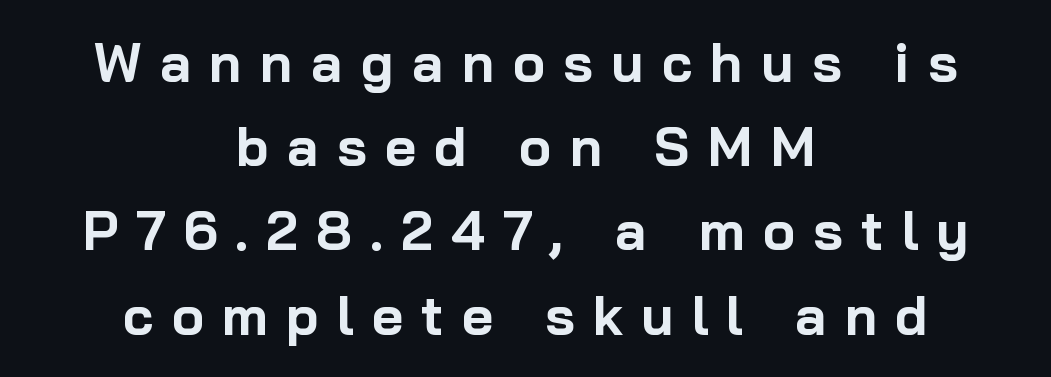
{"serif": "no", "italic": "no", "bold": "yes", "weight": "bold", "width": "normal", "stroke_contrast": "low", "x_height": "medium", "monospaced": "no", "underline": "no", "align": "center", "line_spacing": "normal", "line_spacing_ratio": 1.56, "letter_spacing": "wide", "letter_spacing_em": 0.34, "glyph_px": 54}
